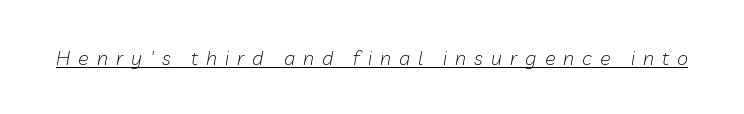
Each word looks stretched out because of the extra space between its letters. Looks like someone drew a line under every word here. Stroke mass is kept to a normal reading level or below. This is oblique type, the kind used for emphasis or titles.
